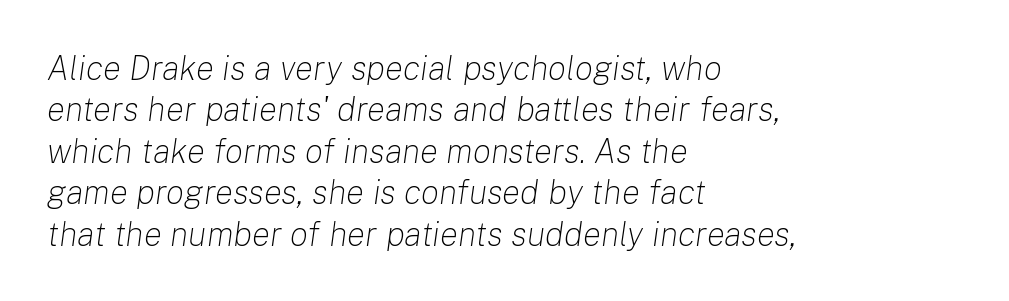
Q: Is the text bold? A: No.
Q: Is the text italic (slanted)? A: Yes, it leans right by about 8 degrees.
Q: Is the text underlined? A: No.
Q: How is the paragraph aligned? A: Left-aligned.
Q: Is the spacing between letters normal or unusually wide? A: Normal.
Q: Width (condensed, normal, or wide)? A: Normal.
Q: Stroke contrast? A: Low.
Q: x-height? A: Medium.
Q: Monospaced? A: No.
